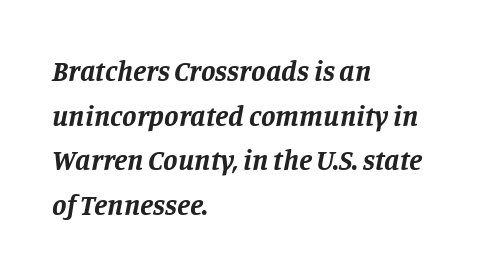
I'd describe the lettering as bold — thick and assertive. Does the lettering tilt? It does — this is italic. The foot of each line stays bare and open. This block has exactly the height ordinary leading produces. Do the characters align in a grid? No, the font is proportional.
